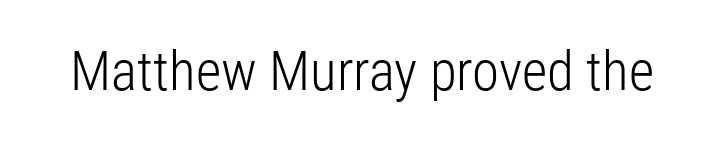
The image shows 55 px light, condensed sans-serif type, upright; set normal letter spacing, not underlined; low stroke contrast and a medium x-height.
